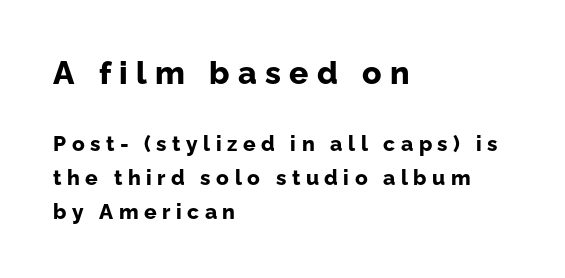
{"serif": "no", "italic": "no", "bold": "yes", "weight": "bold", "width": "normal", "stroke_contrast": "low", "x_height": "medium", "monospaced": "no", "underline": "no", "align": "left", "line_spacing": "normal", "line_spacing_ratio": 1.63, "letter_spacing": "wide", "letter_spacing_em": 0.26, "larger_block": "first", "size_ratio": 1.52, "glyph_px": 32}
